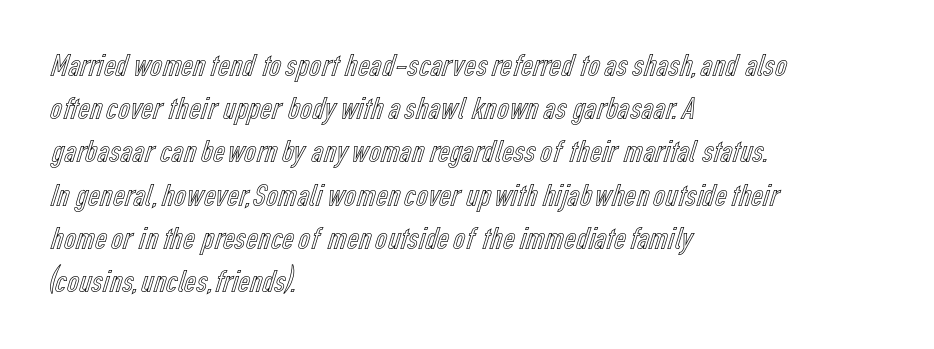
Q: Is the text italic (slanted)? A: Yes.
Q: Is the text underlined? A: No.
Q: How is the paragraph aligned? A: Left-aligned.
Q: Is the spacing between letters normal or unusually wide? A: Normal.
Q: Is the spacing between lines tight, normal or loose? A: Normal.
Q: Width (condensed, normal, or wide)? A: Condensed.
Q: x-height? A: Medium.
Q: Monospaced? A: No.
